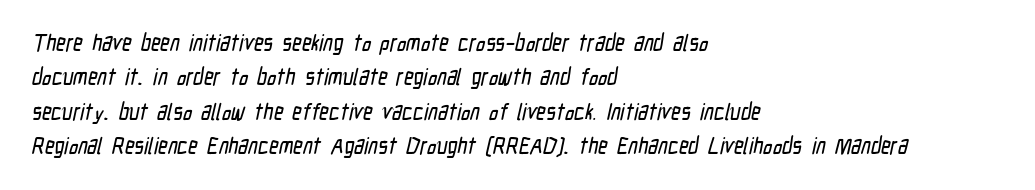
A clean baseline with only descenders dipping below it. Here the glyphs are tracked normally, forming tight word shapes. The typesetter chose a ragged-right arrangement here. Normally led — the rows are evenly, conventionally spaced.
